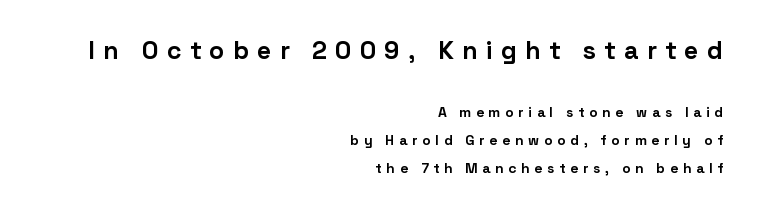
The image shows 25 px bold type, upright; set right-aligned, loose line spacing (1.98x), unusually wide letter spacing (+0.33 em), not underlined; the first (top) block is 1.79x larger.
